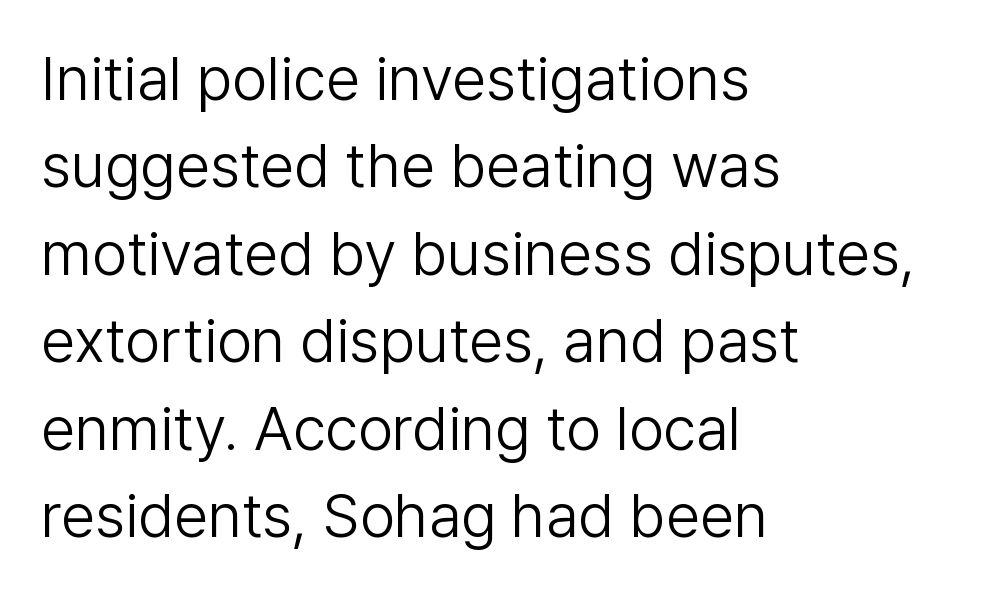
The image shows 62 px light sans-serif type, upright; set left-aligned, normal line spacing (1.41x), normal letter spacing, not underlined; low stroke contrast and a medium x-height.
